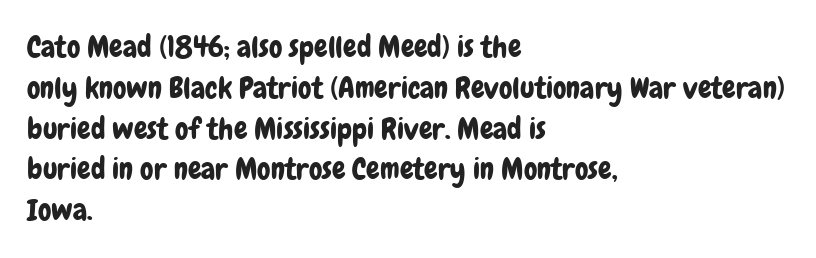
The image shows 30 px condensed sans-serif type, upright; set left-aligned, normal line spacing (1.36x), normal letter spacing, not underlined; low stroke contrast and a medium x-height.
